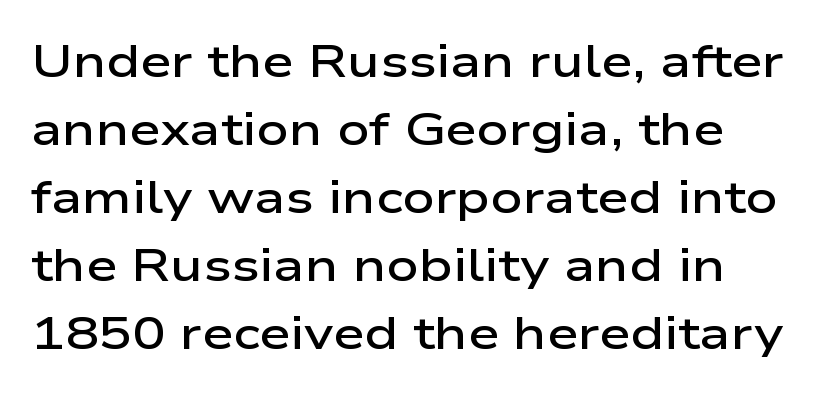
Q: Is the text bold? A: Semi-bold.
Q: Is the text italic (slanted)? A: No, it is upright.
Q: Is the typeface a serif or a sans-serif typeface? A: Sans-serif.
Q: Is the text underlined? A: No.
Q: Is the spacing between letters normal or unusually wide? A: Normal.
Q: Is the spacing between lines tight, normal or loose? A: Normal.
Q: Width (condensed, normal, or wide)? A: Wide.
Q: Stroke contrast? A: Low.
Q: x-height? A: Medium.
Q: Monospaced? A: No.
